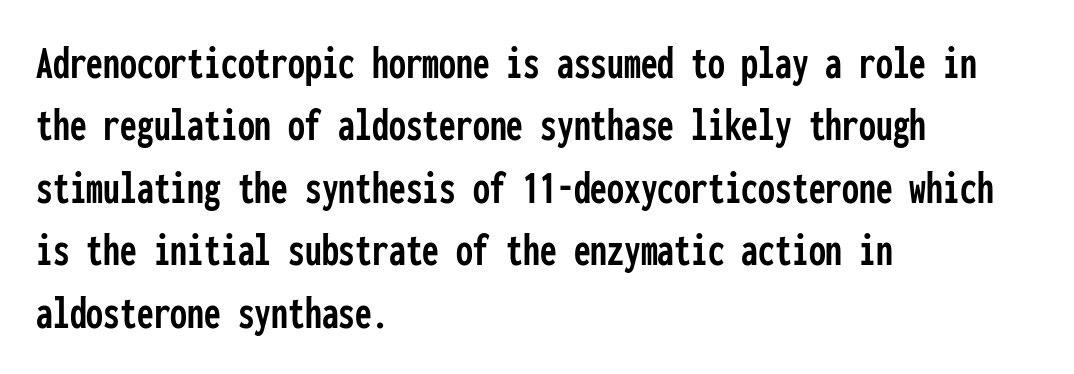
The image shows 48 px condensed sans-serif type, upright, monospaced; set left-aligned, normal line spacing (1.3x), normal letter spacing, not underlined; low stroke contrast and a medium x-height.
